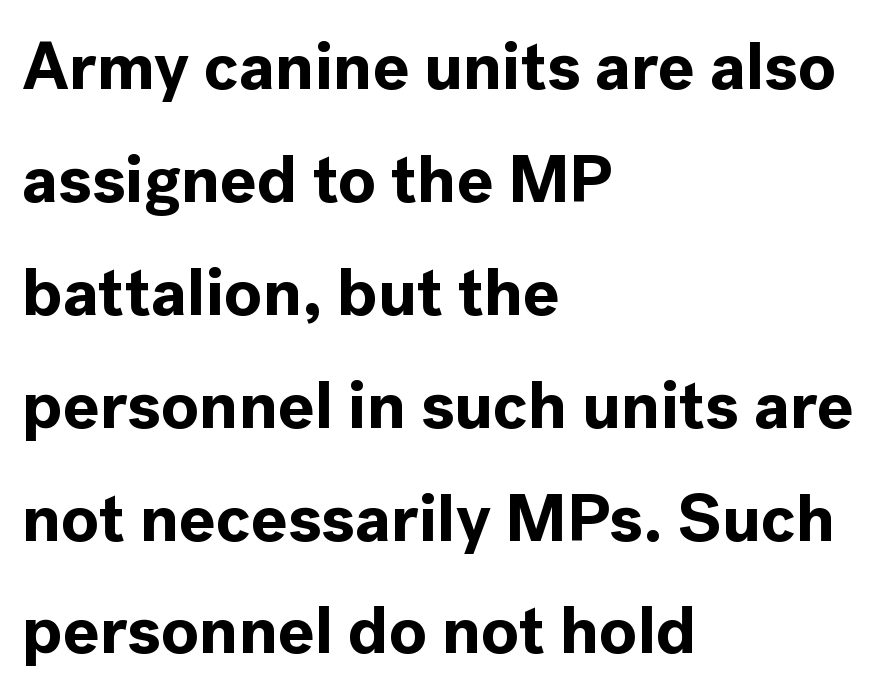
Q: Is the text bold? A: Yes.
Q: Is the text italic (slanted)? A: No, it is upright.
Q: Is the typeface a serif or a sans-serif typeface? A: Sans-serif.
Q: Is the text underlined? A: No.
Q: How is the paragraph aligned? A: Left-aligned.
Q: Is the spacing between letters normal or unusually wide? A: Normal.
Q: Is the spacing between lines tight, normal or loose? A: Normal.
Q: Width (condensed, normal, or wide)? A: Normal.
Q: x-height? A: Medium.
Q: Monospaced? A: No.
